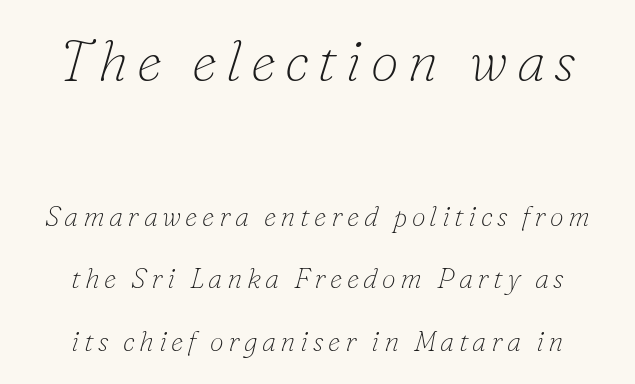
{"serif": "yes", "italic": "yes", "lean": "right", "slant_degrees": 16, "bold": "no", "weight": "thin", "width": "normal", "stroke_contrast": "low", "x_height": "small", "monospaced": "no", "underline": "no", "align": "center", "line_spacing": "loose", "line_spacing_ratio": 2.23, "larger_block": "first", "size_ratio": 2.04, "glyph_px": 57}
